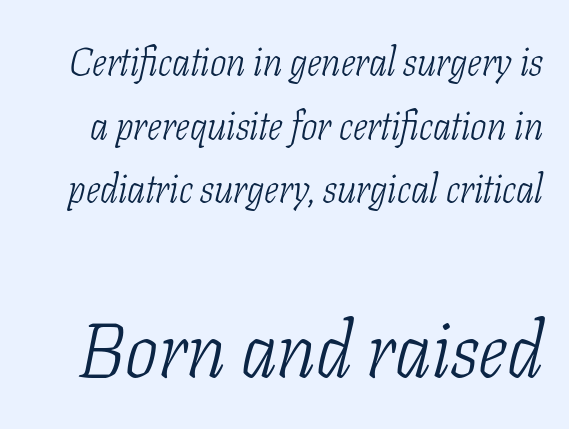
Q: Is the text bold? A: No.
Q: Is the text italic (slanted)? A: Yes, it leans right by about 11 degrees.
Q: Is the typeface a serif or a sans-serif typeface? A: Serif.
Q: Is the text underlined? A: No.
Q: Is the spacing between letters normal or unusually wide? A: Normal.
Q: Is the spacing between lines tight, normal or loose? A: Normal.
Q: Which block of text is set in a larger size, the first (top) or the second (bottom)? A: The second (bottom) one.
Q: Width (condensed, normal, or wide)? A: Condensed.
Q: Stroke contrast? A: Low.
Q: x-height? A: Medium.
Q: Monospaced? A: No.
